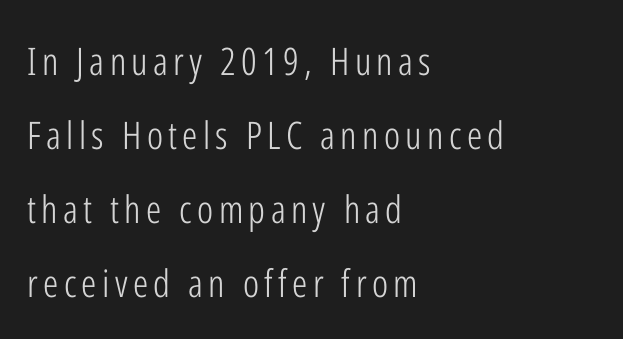
The image shows 38 px light, condensed sans-serif type, upright; set left-aligned, loose line spacing (1.95x), not underlined; low stroke contrast and a medium x-height.
